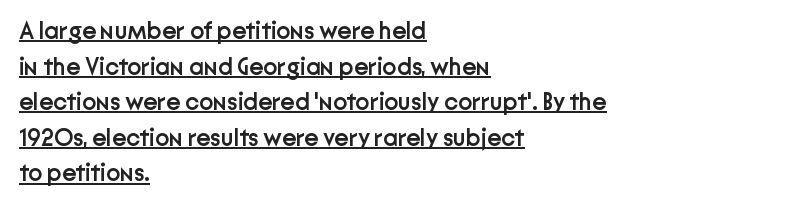
Q: Is the text bold? A: Semi-bold.
Q: Is the text italic (slanted)? A: No, it is upright.
Q: Is the text underlined? A: Yes.
Q: How is the paragraph aligned? A: Left-aligned.
Q: Is the spacing between letters normal or unusually wide? A: Normal.
Q: Is the spacing between lines tight, normal or loose? A: Normal.
